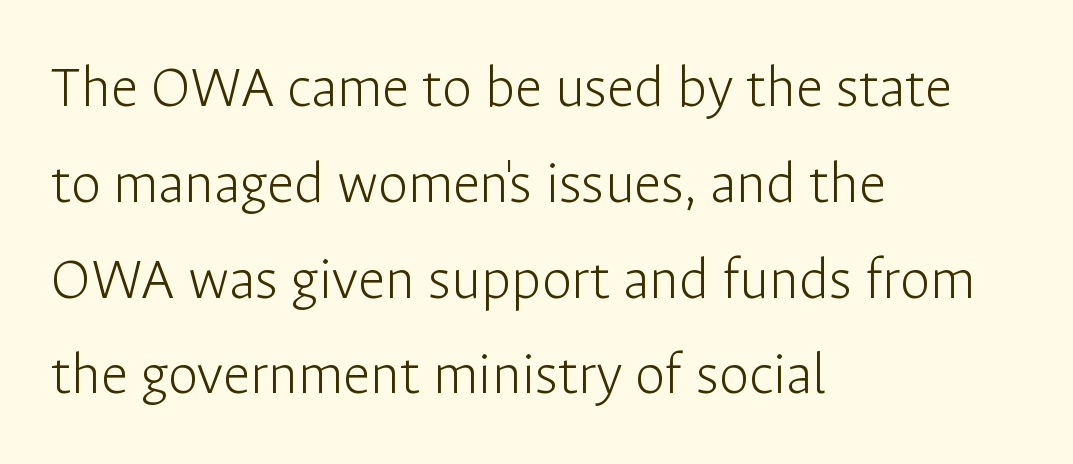
This is sans-serif lettering, the kind often seen on screens and signage. This rendering uses left alignment, leaving the right contour irregular. The string is rendered with underlining switched off. Stems and bowls with no extra thickness — not bold.
